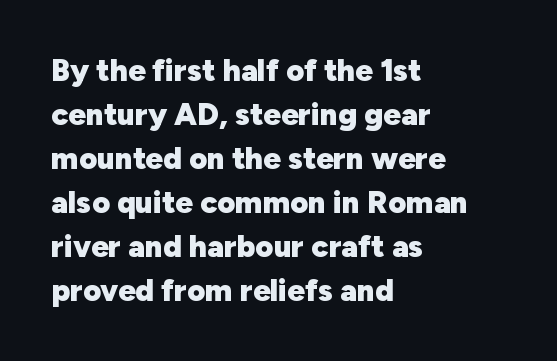
{"serif": "no", "italic": "no", "bold": "yes", "weight": "heavy", "width": "normal", "stroke_contrast": "low", "x_height": "medium", "monospaced": "no", "underline": "no", "align": "left", "line_spacing": "normal", "line_spacing_ratio": 1.42, "letter_spacing": "normal", "letter_spacing_em": 0.0, "glyph_px": 31}
